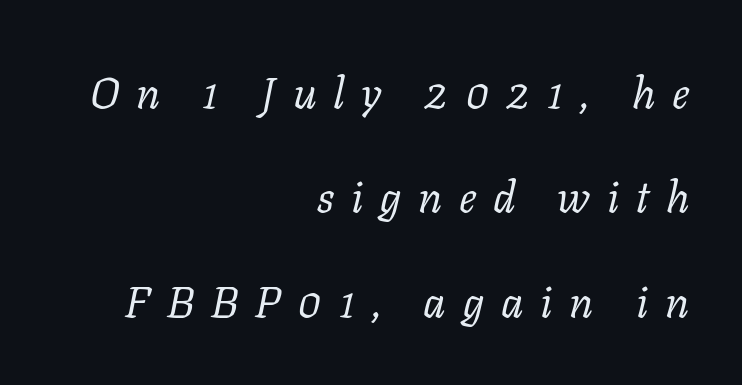
Q: Is the text bold? A: No.
Q: Is the text italic (slanted)? A: Yes, it leans right by about 11 degrees.
Q: Is the typeface a serif or a sans-serif typeface? A: Serif.
Q: Is the text underlined? A: No.
Q: How is the paragraph aligned? A: Right-aligned.
Q: Is the spacing between letters normal or unusually wide? A: Unusually wide.
Q: Is the spacing between lines tight, normal or loose? A: Loose.
Q: Width (condensed, normal, or wide)? A: Normal.
Q: Stroke contrast? A: Low.
Q: x-height? A: Medium.
Q: Monospaced? A: No.
